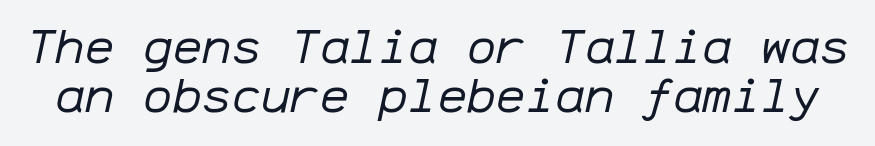
Looks like terminal output: every glyph gets an equal slot. Heft: none added — not bold. Each row of text sits above clean, open space. Emphasis-style slanted type is in use.
